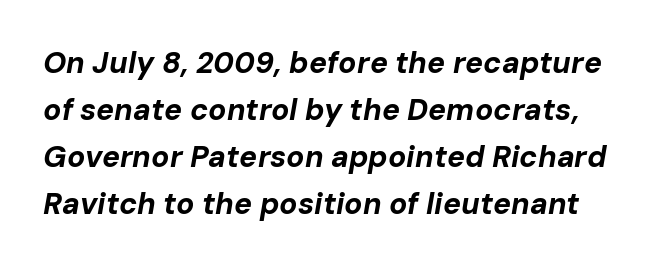
Q: Is the text bold? A: Yes.
Q: Is the text italic (slanted)? A: Yes, it leans right by about 10 degrees.
Q: Is the text underlined? A: No.
Q: Is the spacing between letters normal or unusually wide? A: Normal.
Q: Is the spacing between lines tight, normal or loose? A: Normal.
Q: Width (condensed, normal, or wide)? A: Normal.
Q: Stroke contrast? A: Low.
Q: x-height? A: Medium.
Q: Monospaced? A: No.
